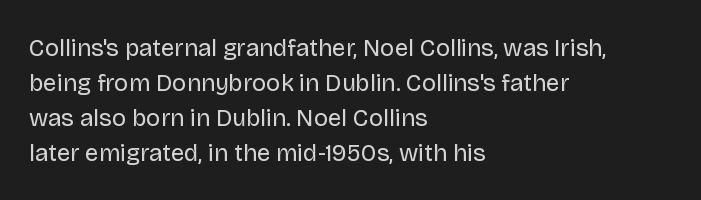
No word sits above an underline. This is the regular roman posture of the typeface. The lines in this sample share a left origin and differ only in where they stop. Successive baselines arrive at the customary interval.
